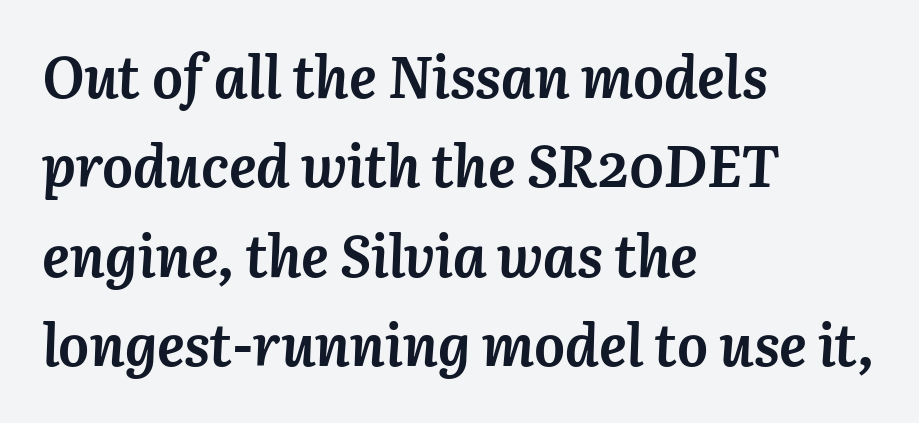
Q: Is the text bold? A: Yes.
Q: Is the text italic (slanted)? A: Yes, it leans right by about 3 degrees.
Q: Is the text underlined? A: No.
Q: How is the paragraph aligned? A: Left-aligned.
Q: Is the spacing between letters normal or unusually wide? A: Normal.
Q: Is the spacing between lines tight, normal or loose? A: Normal.
Q: Width (condensed, normal, or wide)? A: Normal.
Q: Stroke contrast? A: Medium.
Q: x-height? A: Medium.
Q: Monospaced? A: No.
